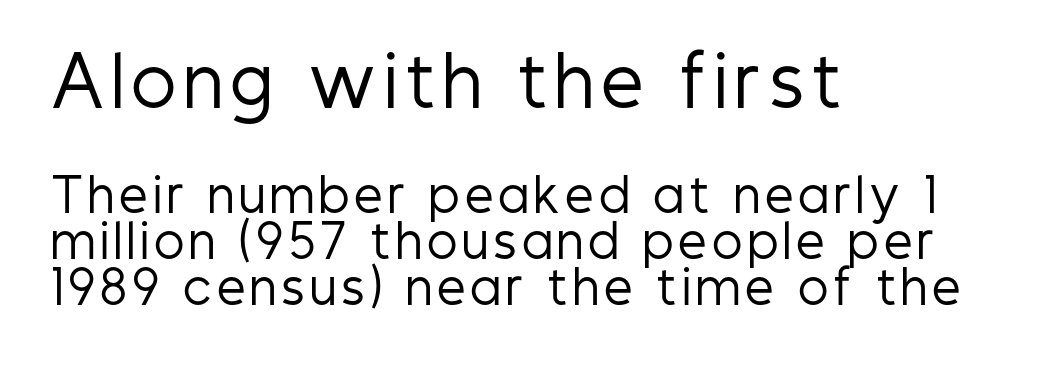
These lines stack with their left ends in a neat column. What kind of face is this? One without serifs — a sans. The designer dialed line spacing down below the default. This reads as an unemphasized weight, regular at the heaviest.
